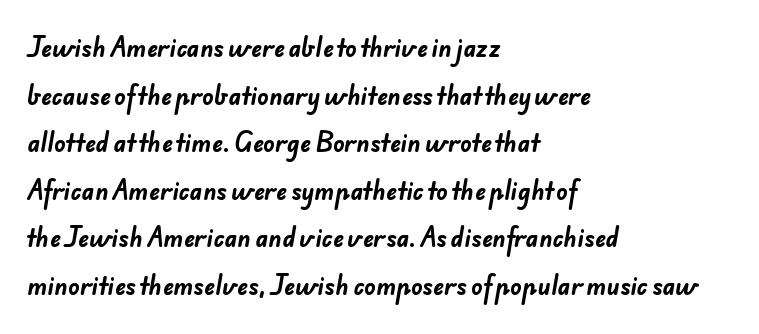
The image shows 23 px bold type; set left-aligned, loose line spacing (2.07x), normal letter spacing, not underlined.
